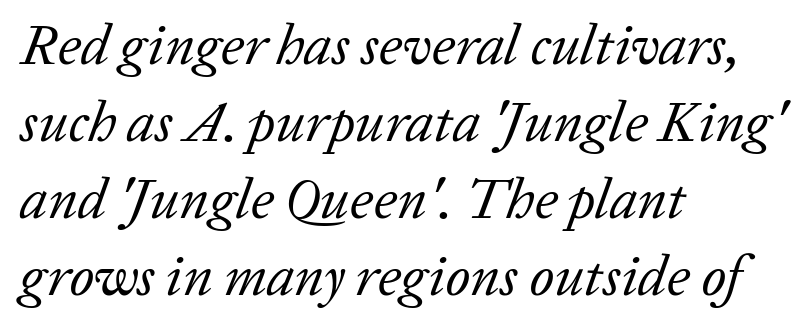
{"serif": "yes", "italic": "yes", "lean": "right", "slant_degrees": 20, "bold": "no", "weight": "regular", "width": "normal", "stroke_contrast": "low", "x_height": "medium", "monospaced": "no", "underline": "no", "align": "left", "line_spacing": "normal", "line_spacing_ratio": 1.35, "letter_spacing": "normal", "letter_spacing_em": 0.0, "glyph_px": 57}
